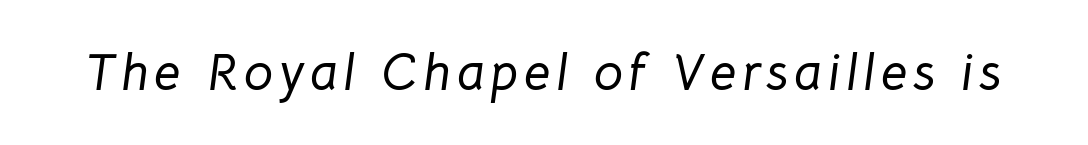
Q: Is the text italic (slanted)? A: Yes, it leans right by about 8 degrees.
Q: Is the text underlined? A: No.
Q: Width (condensed, normal, or wide)? A: Normal.
Q: Stroke contrast? A: Low.
Q: x-height? A: Medium.
Q: Monospaced? A: No.
